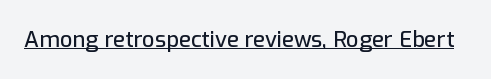
The image shows 22 px text type, upright; set normal letter spacing, underlined.
